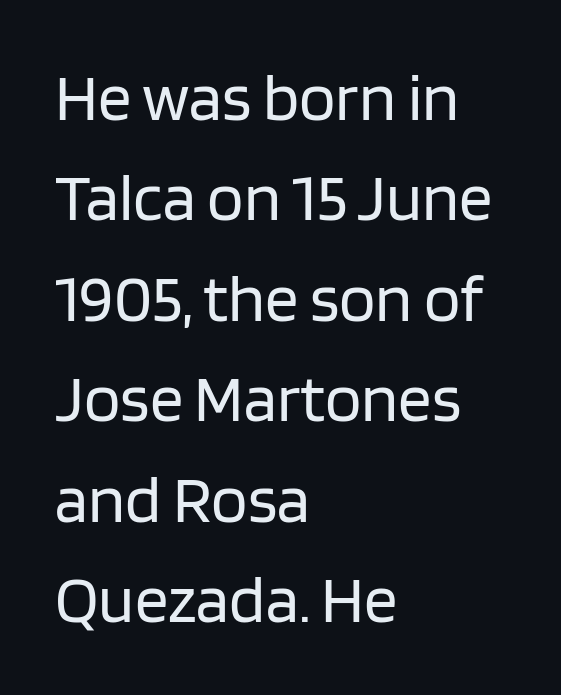
{"serif": "no", "italic": "no", "bold": "no", "weight": "regular", "width": "normal", "stroke_contrast": "low", "x_height": "large", "monospaced": "no", "underline": "no", "align": "left", "line_spacing": "normal", "line_spacing_ratio": 1.5, "letter_spacing": "normal", "letter_spacing_em": 0.0, "glyph_px": 67}
